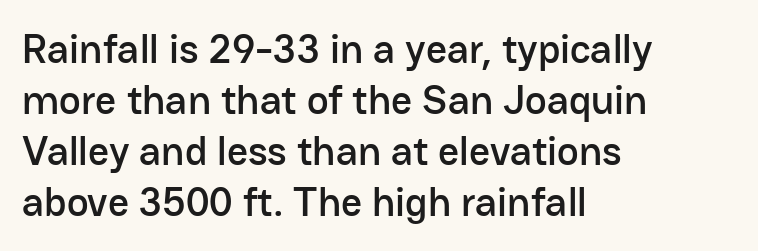
The image shows 41 px sans-serif type, upright; set left-aligned, line spacing 1.24x, normal letter spacing, not underlined; low stroke contrast and a medium x-height.
